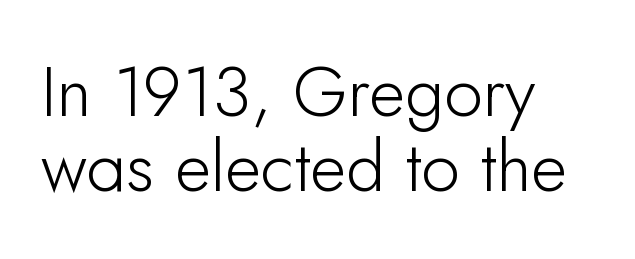
The image shows 70 px sans-serif type, upright; set left-aligned, tight line spacing (1.07x), normal letter spacing, not underlined; low stroke contrast and a small x-height.
